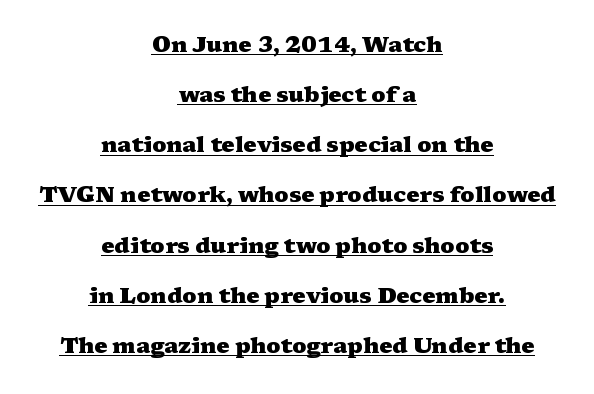
Does the lettering tilt? It doesn't — this is upright. Each line of the rendering has a horizontal stroke beneath the glyphs. These lines carry a lot of weight — the face is fully bold. Neither beginnings nor endings align; midpoints do.
